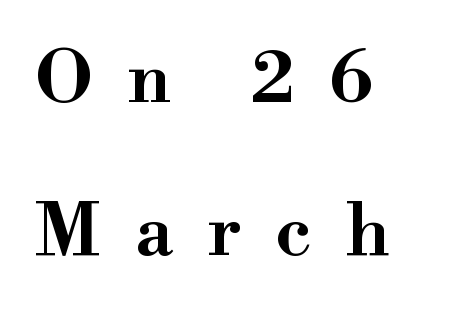
Q: Is the text italic (slanted)? A: No, it is upright.
Q: Is the typeface a serif or a sans-serif typeface? A: Serif.
Q: Is the text underlined? A: No.
Q: How is the paragraph aligned? A: Left-aligned.
Q: Is the spacing between letters normal or unusually wide? A: Unusually wide.
Q: Is the spacing between lines tight, normal or loose? A: Loose.
Q: Width (condensed, normal, or wide)? A: Wide.
Q: Stroke contrast? A: High.
Q: x-height? A: Small.
Q: Monospaced? A: No.
